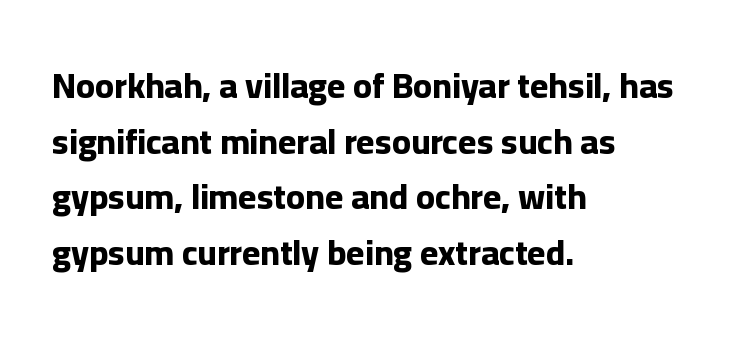
Q: Is the text bold? A: Yes.
Q: Is the text italic (slanted)? A: No, it is upright.
Q: Is the typeface a serif or a sans-serif typeface? A: Sans-serif.
Q: Is the text underlined? A: No.
Q: How is the paragraph aligned? A: Left-aligned.
Q: Is the spacing between letters normal or unusually wide? A: Normal.
Q: Is the spacing between lines tight, normal or loose? A: Normal.
Q: Width (condensed, normal, or wide)? A: Normal.
Q: Stroke contrast? A: Low.
Q: x-height? A: Medium.
Q: Monospaced? A: No.
